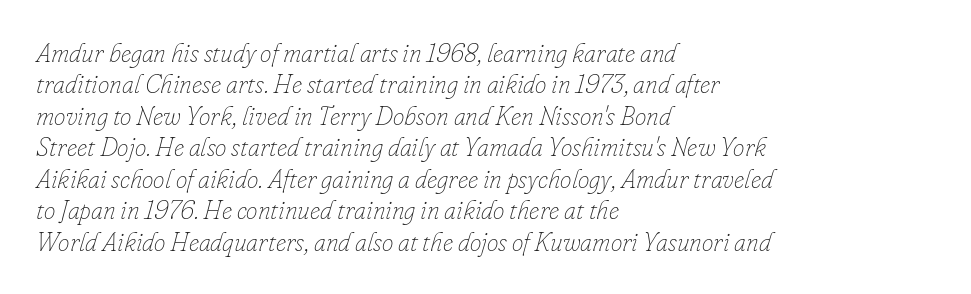
The image shows 26 px text type, italic (leaning right); set left-aligned, line spacing 1.21x, normal letter spacing, not underlined.
